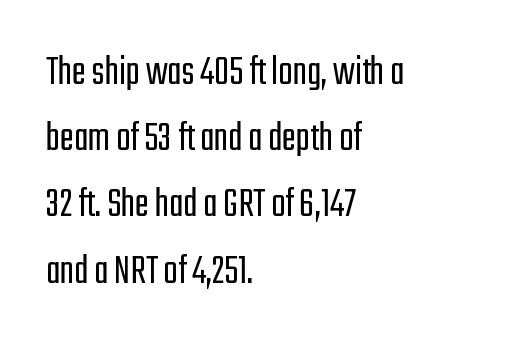
The image shows 43 px light, condensed sans-serif type, upright; set left-aligned, normal line spacing (1.54x), normal letter spacing, not underlined; low stroke contrast and a medium x-height.
